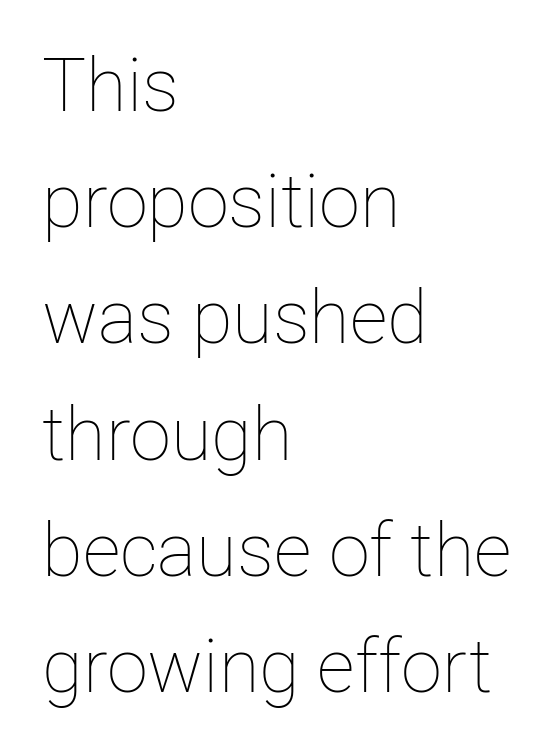
Q: Is the text bold? A: No.
Q: Is the text italic (slanted)? A: No, it is upright.
Q: Is the text underlined? A: No.
Q: How is the paragraph aligned? A: Left-aligned.
Q: Is the spacing between letters normal or unusually wide? A: Normal.
Q: Is the spacing between lines tight, normal or loose? A: Normal.
Q: Width (condensed, normal, or wide)? A: Normal.
Q: Stroke contrast? A: Low.
Q: x-height? A: Medium.
Q: Monospaced? A: No.
